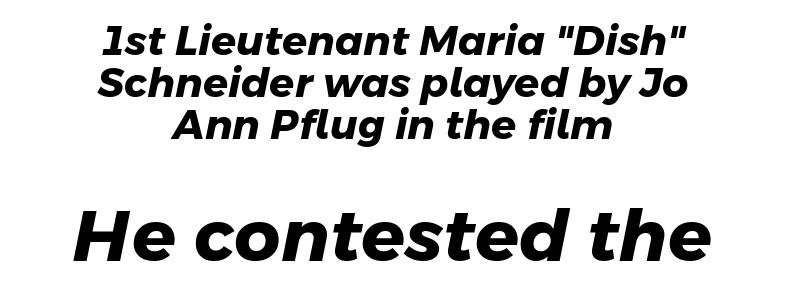
Q: Is the text bold? A: Yes.
Q: Is the typeface a serif or a sans-serif typeface? A: Sans-serif.
Q: Is the text underlined? A: No.
Q: How is the paragraph aligned? A: Centered.
Q: Is the spacing between letters normal or unusually wide? A: Normal.
Q: Is the spacing between lines tight, normal or loose? A: Tight.
Q: Which block of text is set in a larger size, the first (top) or the second (bottom)? A: The second (bottom) one.
Q: Width (condensed, normal, or wide)? A: Normal.
Q: Stroke contrast? A: Low.
Q: x-height? A: Medium.
Q: Monospaced? A: No.
